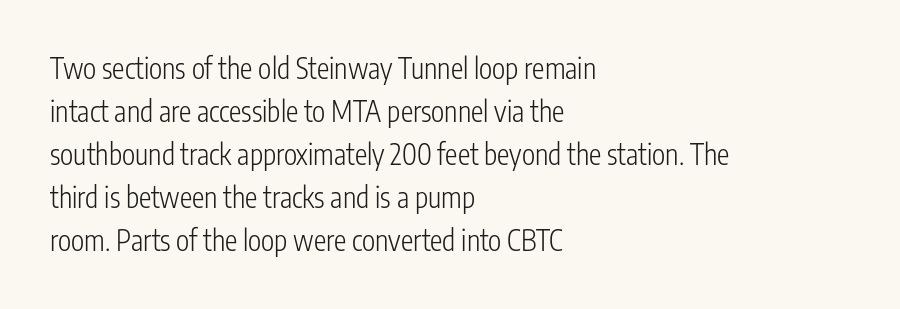
The rows are spaced the way most documents space them. The words here are not underlined. Each letter's strokes conclude bluntly, with no projecting serifs. Quick note: not italic, upright. The lines are quadded left.
